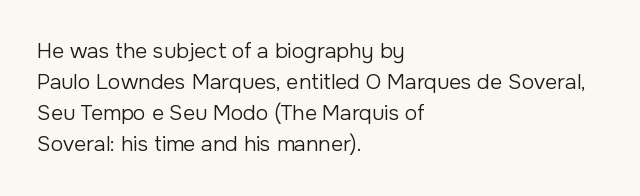
{"italic": "no", "bold": "no", "underline": "no", "align": "left", "line_spacing": "normal", "line_spacing_ratio": 1.48, "letter_spacing": "normal", "letter_spacing_em": 0.0, "glyph_px": 21}
